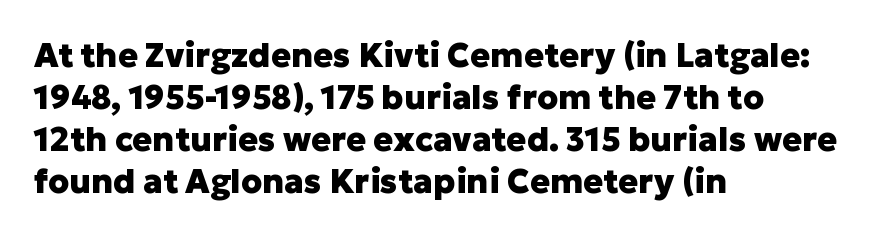
The image shows 33 px heavy sans-serif type, upright; set left-aligned, normal line spacing (1.27x), normal letter spacing, not underlined; low stroke contrast and a medium x-height.
